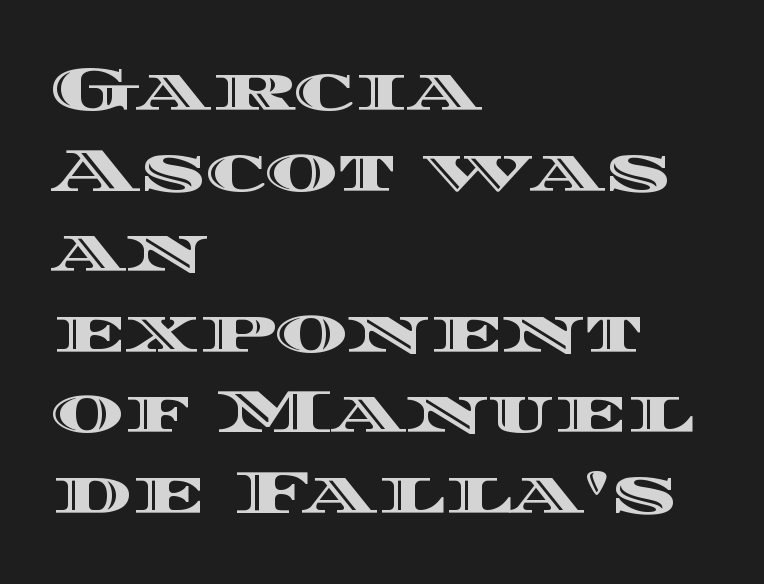
{"italic": "no", "width": "wide", "x_height": "large", "monospaced": "no", "underline": "no", "align": "left", "line_spacing": "normal", "line_spacing_ratio": 1.3, "letter_spacing": "normal", "letter_spacing_em": 0.0, "glyph_px": 62}
